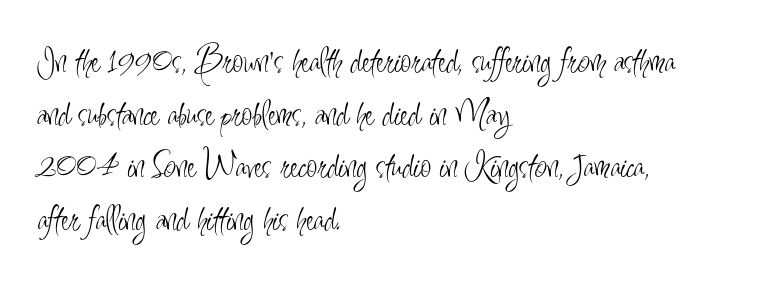
The image shows 39 px light, condensed sans-serif type; set left-aligned, normal line spacing (1.35x), normal letter spacing, not underlined; low stroke contrast and a small x-height.
